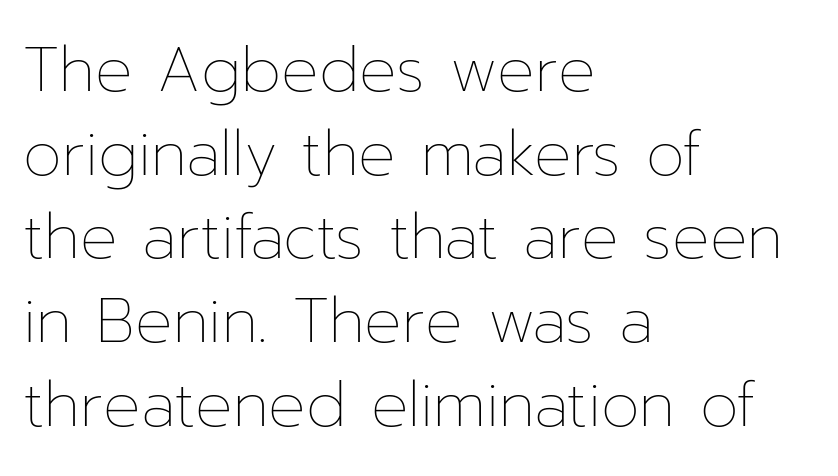
Q: Is the text bold? A: No.
Q: Is the text italic (slanted)? A: No, it is upright.
Q: Is the text underlined? A: No.
Q: How is the paragraph aligned? A: Left-aligned.
Q: Is the spacing between letters normal or unusually wide? A: Normal.
Q: Is the spacing between lines tight, normal or loose? A: Normal.
Q: Width (condensed, normal, or wide)? A: Normal.
Q: Stroke contrast? A: Low.
Q: x-height? A: Medium.
Q: Monospaced? A: No.
